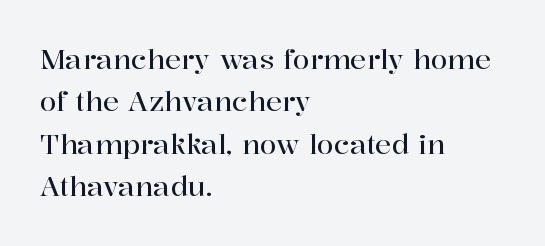
{"italic": "no", "underline": "no", "align": "left", "line_spacing": "normal", "line_spacing_ratio": 1.57, "letter_spacing": "normal", "letter_spacing_em": 0.0, "glyph_px": 27}
